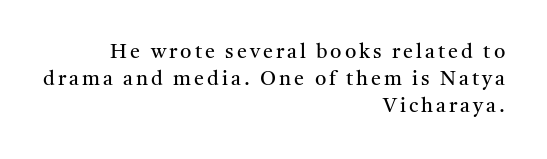
This reads as an unemphasized weight, regular at the heaviest. Type without underlining. These lines were composed using upright roman letters. Leftover space on each line is placed entirely before the opening word.
